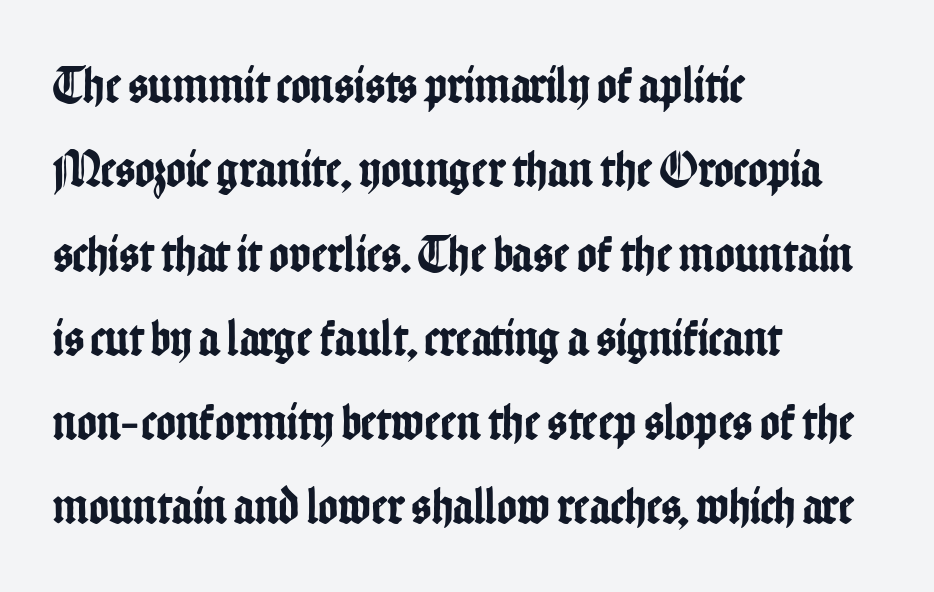
Q: Is the text italic (slanted)? A: No, it is upright.
Q: Is the typeface a serif or a sans-serif typeface? A: Sans-serif.
Q: Is the text underlined? A: No.
Q: How is the paragraph aligned? A: Left-aligned.
Q: Is the spacing between letters normal or unusually wide? A: Normal.
Q: Is the spacing between lines tight, normal or loose? A: Normal.
Q: Width (condensed, normal, or wide)? A: Condensed.
Q: Stroke contrast? A: Low.
Q: x-height? A: Medium.
Q: Monospaced? A: No.
